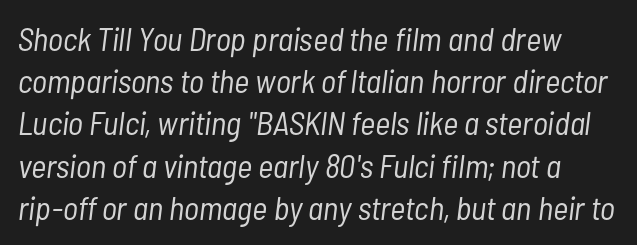
Q: Is the text bold? A: No.
Q: Is the text italic (slanted)? A: Yes, it leans right by about 7 degrees.
Q: Is the text underlined? A: No.
Q: Is the spacing between letters normal or unusually wide? A: Normal.
Q: Is the spacing between lines tight, normal or loose? A: Normal.
Q: Width (condensed, normal, or wide)? A: Condensed.
Q: Stroke contrast? A: Low.
Q: x-height? A: Medium.
Q: Monospaced? A: No.
